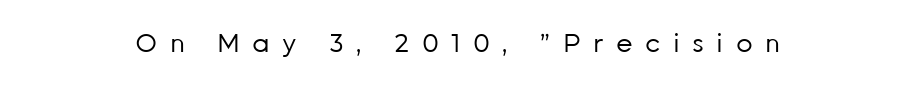
A bare baseline throughout the passage. Every character sits straight up, as roman type does. Tracking value appears strongly positive — letters spread wide. The font is comparable to plain body text, perhaps lighter.
